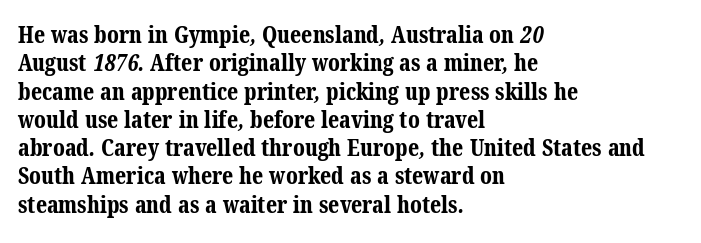
Words appear dense and cohesive because spacing is normal. A classic flush-left, rag-right setting is used for this passage. No word sits above an underline. The sample has been set heavy, in full bold.
